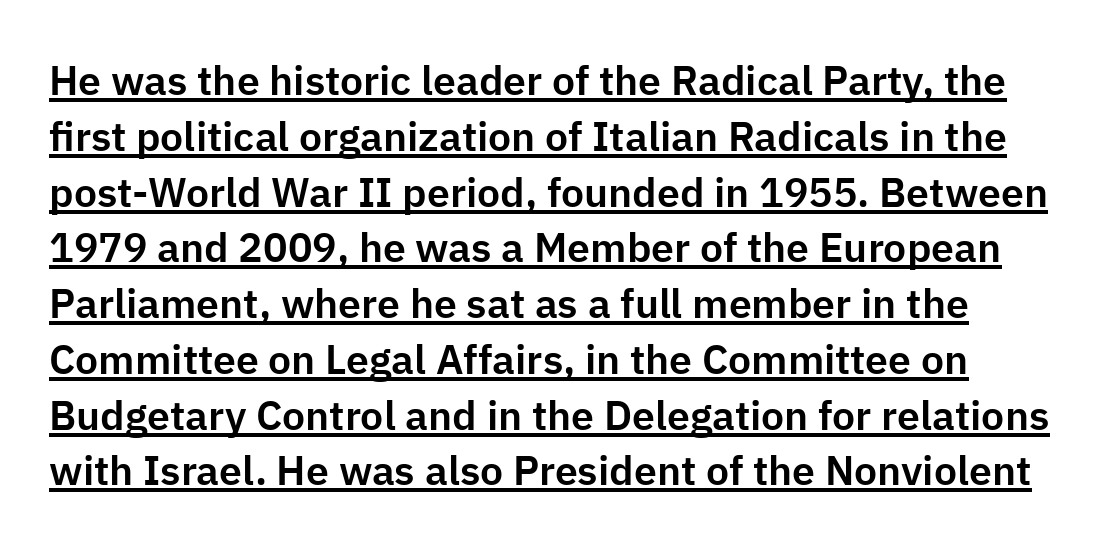
This is underlined copy, the kind a proofreader might mark for attention. Proportional: the letters do not fall into vertical columns. I'd call this a sans setting — the letters go barefoot. Style check: upright.
